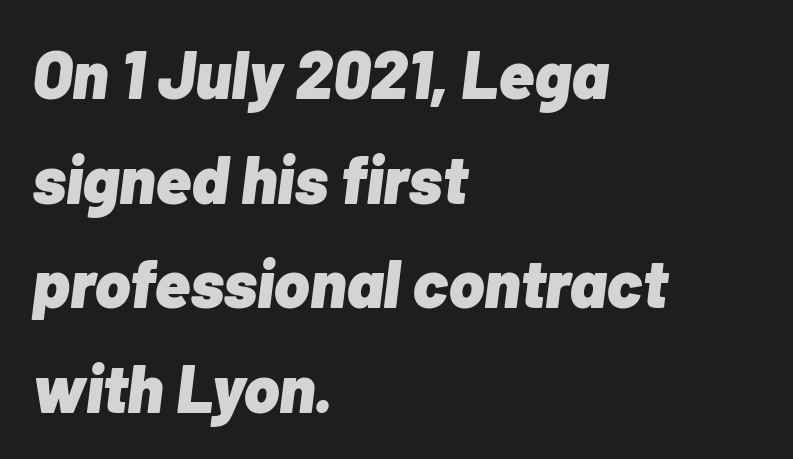
The passage shown is typed in a proportional face where columns would drift. The glyphs are unaccompanied by any horizontal stroke below them. Tall strokes in this sample are angled rather than plumb. Short and long lines alike share a common starting point at left. The space between consecutive lines is moderate. Heavy, bold letterforms.
